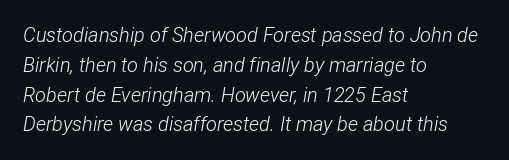
The image shows 20 px text type, italic (leaning right); set left-aligned, normal line spacing (1.49x), normal letter spacing, not underlined.
